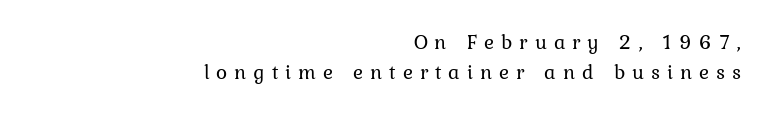
The compositor pushed each line to the right boundary. The passage shown stacks its lines at a standard gap. Look at the tracking — it's clearly loosened, letters drifting apart. The baseline area is clear. Unlike italic type, these characters show no tilt at all.
